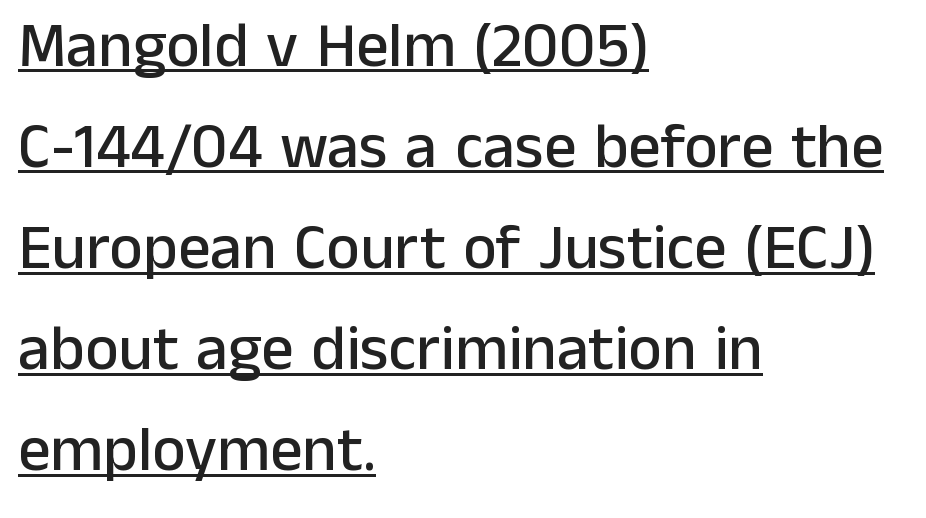
{"serif": "no", "italic": "no", "width": "normal", "stroke_contrast": "low", "x_height": "medium", "monospaced": "no", "underline": "yes", "align": "left", "line_spacing": "normal", "line_spacing_ratio": 1.58, "letter_spacing": "normal", "letter_spacing_em": 0.0, "glyph_px": 64}
